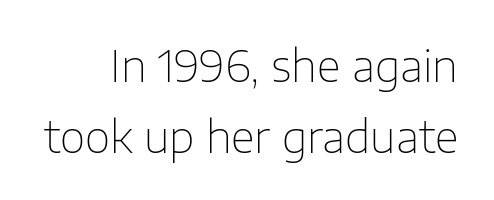
The image shows 44 px thin sans-serif type, upright; set normal line spacing (1.62x), normal letter spacing, not underlined; low stroke contrast and a medium x-height.
